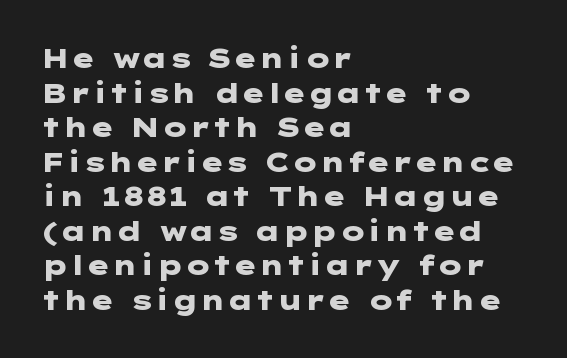
Q: Is the text bold? A: Yes.
Q: Is the text italic (slanted)? A: No, it is upright.
Q: Is the text underlined? A: No.
Q: How is the paragraph aligned? A: Left-aligned.
Q: Is the spacing between letters normal or unusually wide? A: Normal.
Q: Is the spacing between lines tight, normal or loose? A: Normal.
